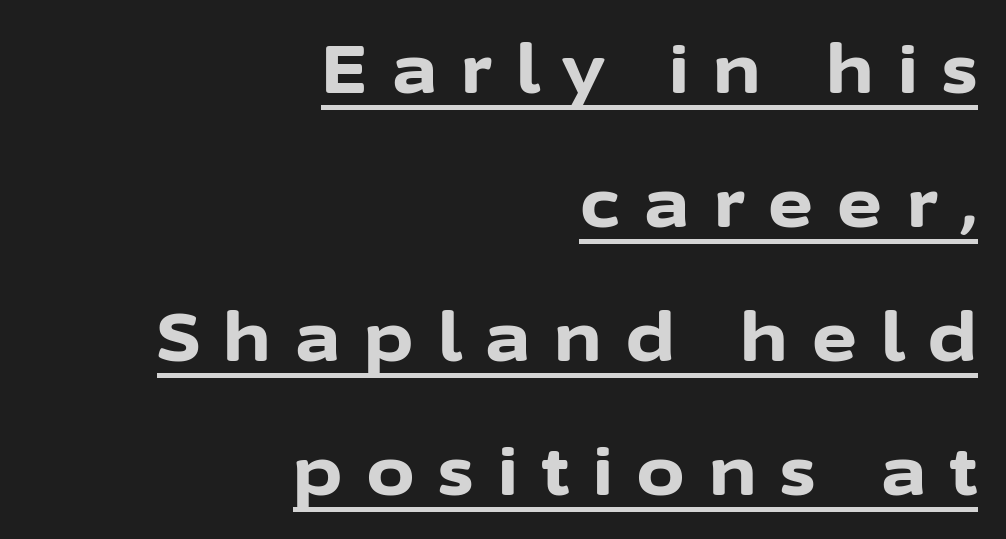
Emphasis by weight is at full strength: bold. These lines are rendered in a variable-pitch font. Each new line begins a long way beneath the previous one. Words appear elongated and porous because spacing is wide. Examine the stroke ends and you'll find no serifs.
